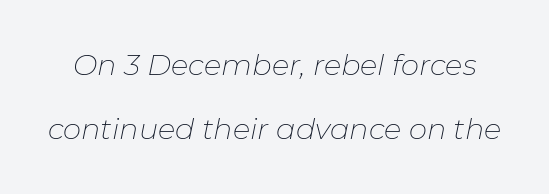
The image shows 29 px thin type, italic (leaning right); set loose line spacing (2.22x), normal letter spacing, not underlined; low stroke contrast and a medium x-height.
